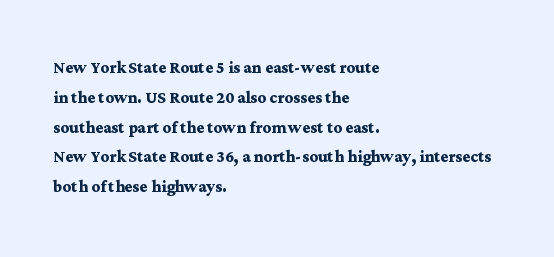
The image shows 21 px bold type, upright; set left-aligned, normal line spacing (1.42x), normal letter spacing, not underlined.
